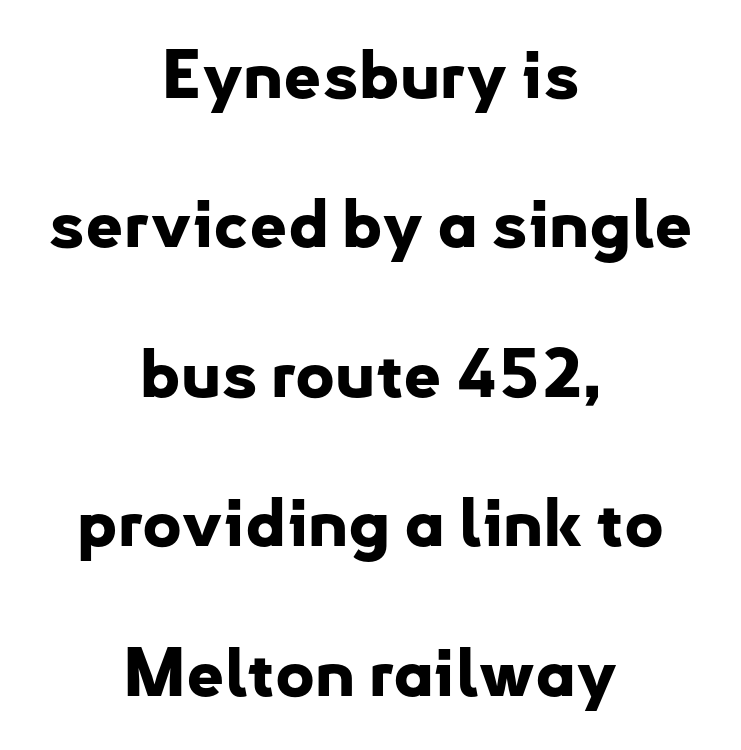
Q: Is the text bold? A: Yes.
Q: Is the text italic (slanted)? A: No, it is upright.
Q: Is the typeface a serif or a sans-serif typeface? A: Sans-serif.
Q: Is the text underlined? A: No.
Q: How is the paragraph aligned? A: Centered.
Q: Is the spacing between letters normal or unusually wide? A: Normal.
Q: Is the spacing between lines tight, normal or loose? A: Loose.
Q: Width (condensed, normal, or wide)? A: Normal.
Q: Stroke contrast? A: Low.
Q: x-height? A: Small.
Q: Monospaced? A: No.
